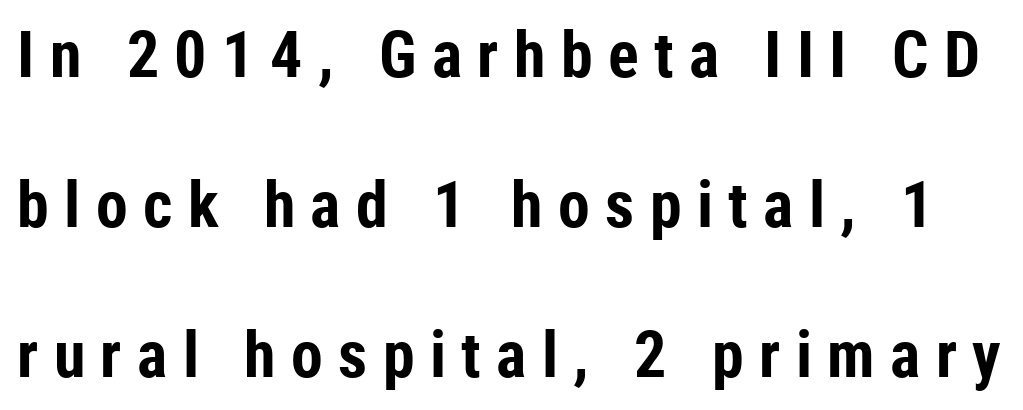
The letters stand straight up with perfectly vertical stems. Unmarked baselines from the first word to the last. The rendering uses natural spacing where letterforms have individual widths. Serif or sans? Sans — the stroke terminals are bare.
